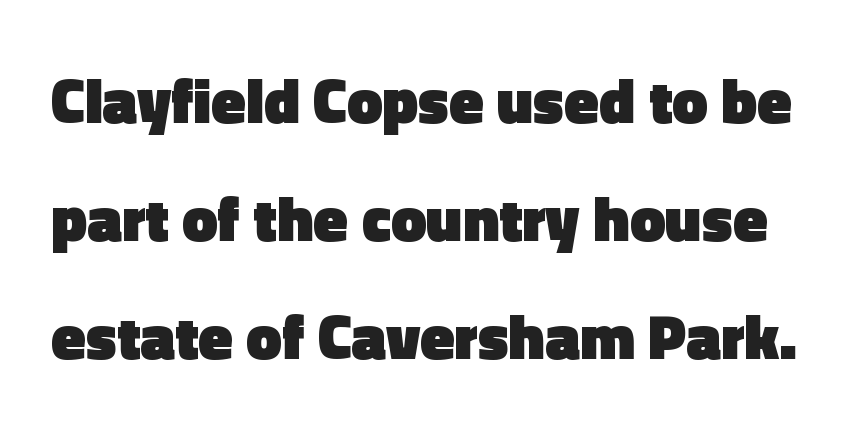
The image shows 63 px heavy sans-serif type, upright; set line spacing 1.87x, normal letter spacing, not underlined; a medium x-height.
